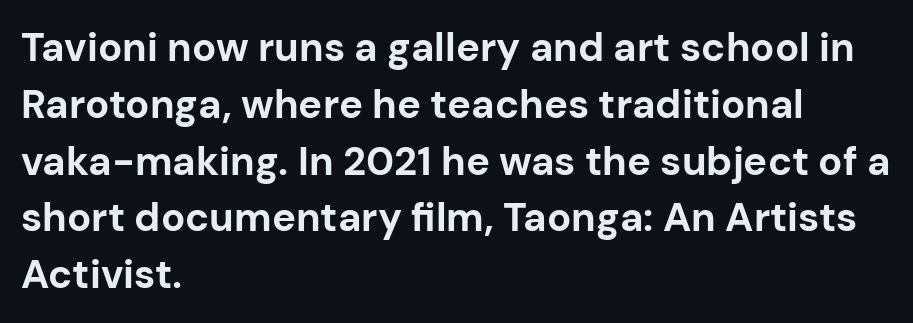
Q: Is the text bold? A: Yes.
Q: Is the text italic (slanted)? A: No, it is upright.
Q: Is the typeface a serif or a sans-serif typeface? A: Sans-serif.
Q: Is the text underlined? A: No.
Q: How is the paragraph aligned? A: Left-aligned.
Q: Is the spacing between letters normal or unusually wide? A: Normal.
Q: Is the spacing between lines tight, normal or loose? A: Normal.
Q: Width (condensed, normal, or wide)? A: Normal.
Q: Stroke contrast? A: Low.
Q: x-height? A: Medium.
Q: Monospaced? A: No.
